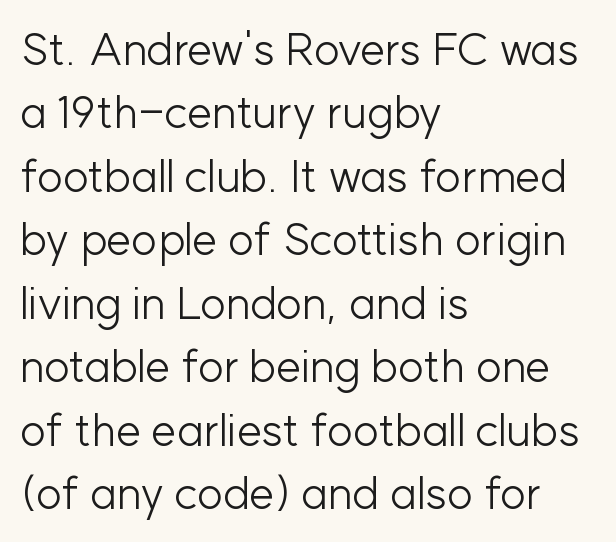
The image shows 45 px light sans-serif type, upright; set left-aligned, normal line spacing (1.41x), normal letter spacing, not underlined; low stroke contrast and a medium x-height.
